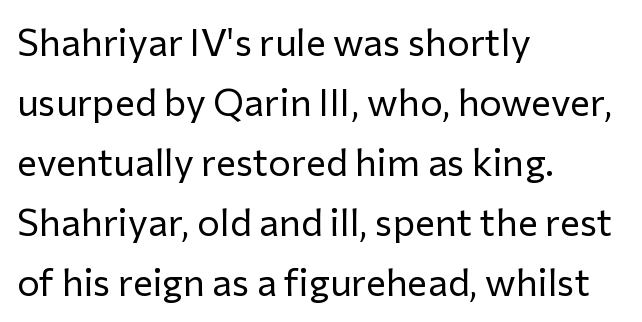
The image shows 38 px regular-weight sans-serif type, upright; set left-aligned, normal line spacing (1.58x), normal letter spacing, not underlined; low stroke contrast and a medium x-height.
